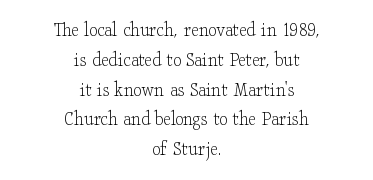
{"italic": "no", "bold": "no", "underline": "no", "align": "center", "line_spacing": "normal", "line_spacing_ratio": 1.42, "letter_spacing": "normal", "letter_spacing_em": 0.0, "glyph_px": 21}
